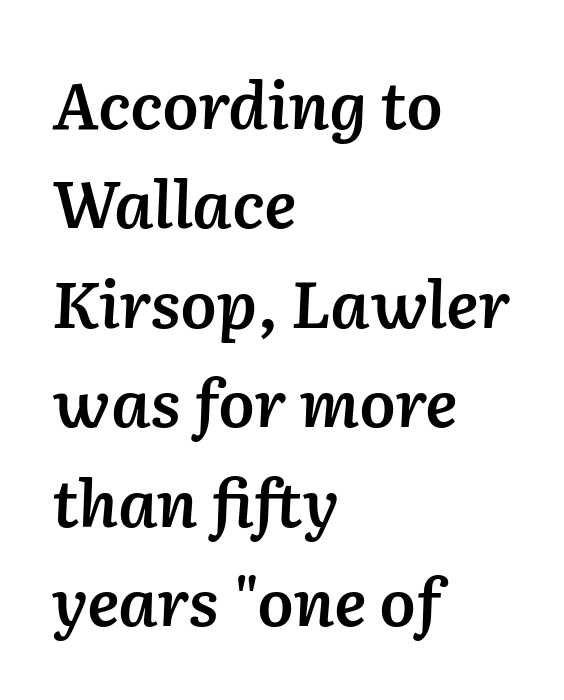
The foot of each line stays bare and open. Spacing verdict: proportional, widths tailored to each character. Tracking here is standard; glyphs follow each other at the usual distance. Horizontal bands of white between lines are of average thickness.
